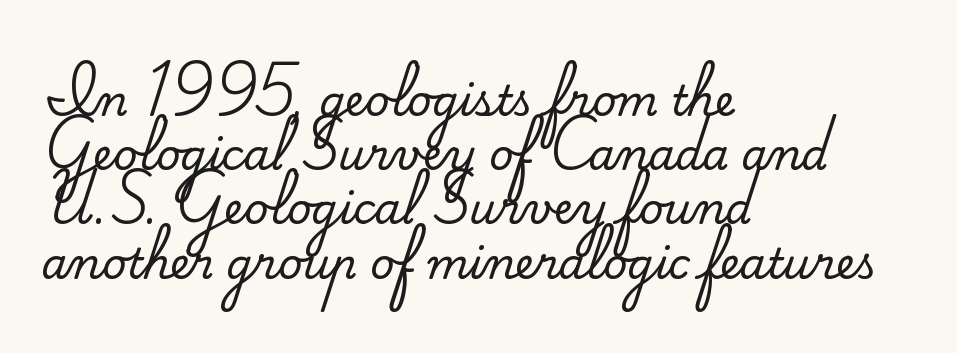
Q: Is the text italic (slanted)? A: Yes.
Q: Is the typeface a serif or a sans-serif typeface? A: Serif.
Q: Is the text underlined? A: No.
Q: How is the paragraph aligned? A: Left-aligned.
Q: Is the spacing between letters normal or unusually wide? A: Normal.
Q: Is the spacing between lines tight, normal or loose? A: Normal.
Q: Width (condensed, normal, or wide)? A: Normal.
Q: Stroke contrast? A: Medium.
Q: x-height? A: Small.
Q: Monospaced? A: No.
